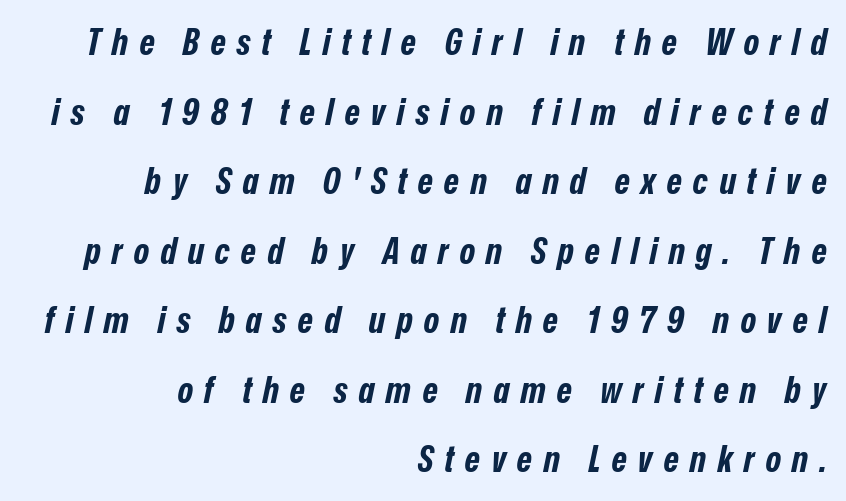
{"italic": "yes", "lean": "right", "slant_degrees": 12, "bold": "yes", "weight": "bold", "width": "condensed", "stroke_contrast": "low", "x_height": "medium", "monospaced": "no", "underline": "no", "align": "right", "line_spacing_ratio": 1.88, "letter_spacing": "wide", "letter_spacing_em": 0.3, "glyph_px": 37}
